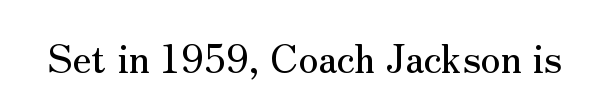
Q: Is the text italic (slanted)? A: No, it is upright.
Q: Is the typeface a serif or a sans-serif typeface? A: Serif.
Q: Is the text underlined? A: No.
Q: Is the spacing between letters normal or unusually wide? A: Normal.
Q: Width (condensed, normal, or wide)? A: Normal.
Q: Stroke contrast? A: Medium.
Q: x-height? A: Small.
Q: Monospaced? A: No.
